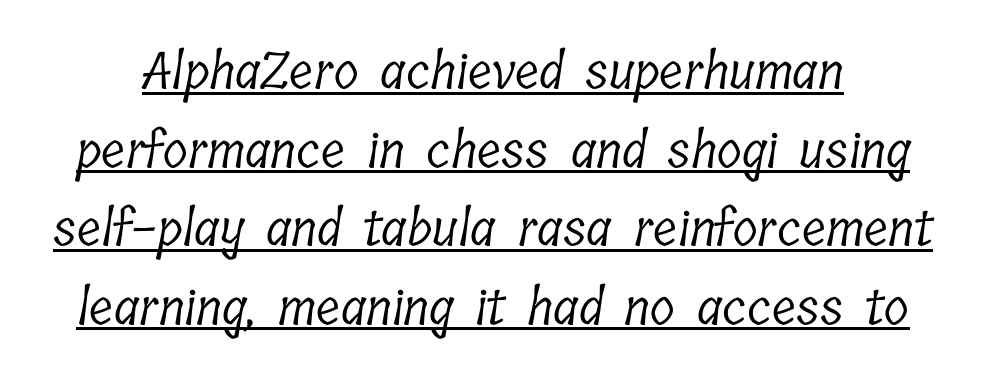
Q: Is the text bold? A: No.
Q: Is the typeface a serif or a sans-serif typeface? A: Serif.
Q: Is the text underlined? A: Yes.
Q: Is the spacing between letters normal or unusually wide? A: Normal.
Q: Is the spacing between lines tight, normal or loose? A: Normal.
Q: Width (condensed, normal, or wide)? A: Condensed.
Q: Stroke contrast? A: Low.
Q: x-height? A: Medium.
Q: Monospaced? A: No.
